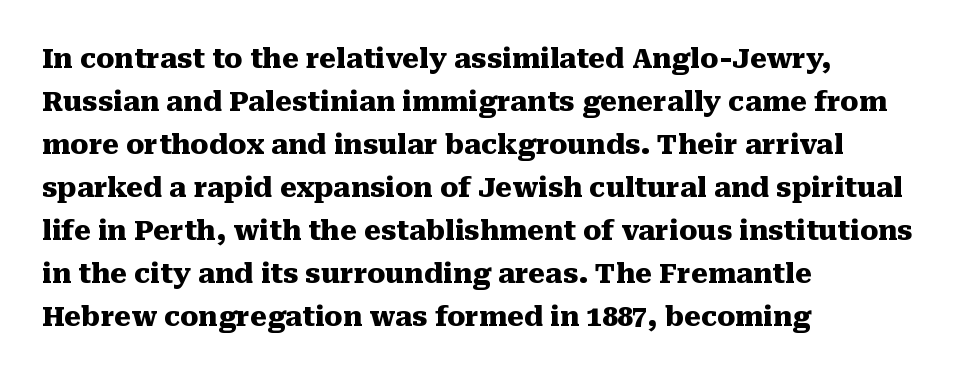
Typesetter's note: full bold, strokes at maximum text heaviness. Quick note: interline space is typical. Compared with a centered layout, this one pins lines to the left instead. Tall strokes in this sample are plumb rather than angled. The tracking reads as untouched default to a designer's eye. Has an underline been added? It has not.
